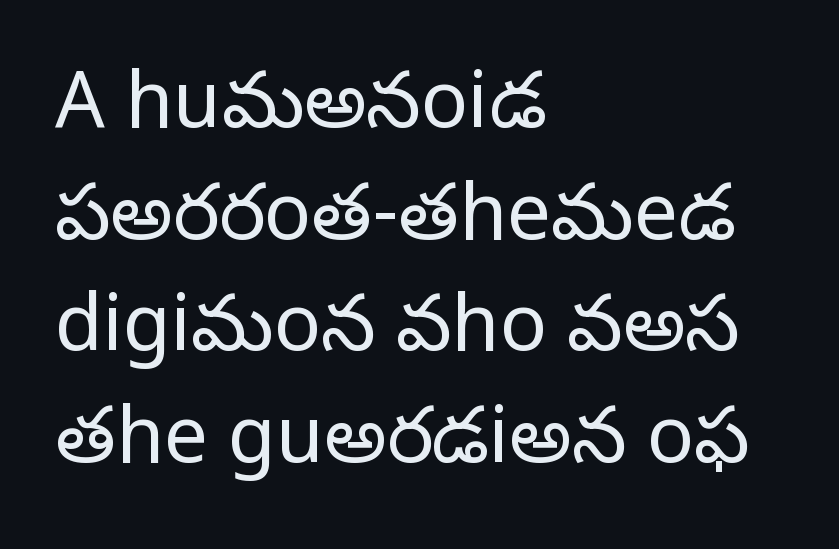
The image shows 78 px regular-weight serif type, upright; set left-aligned, normal line spacing (1.43x), normal letter spacing, not underlined; low stroke contrast and a large x-height.
